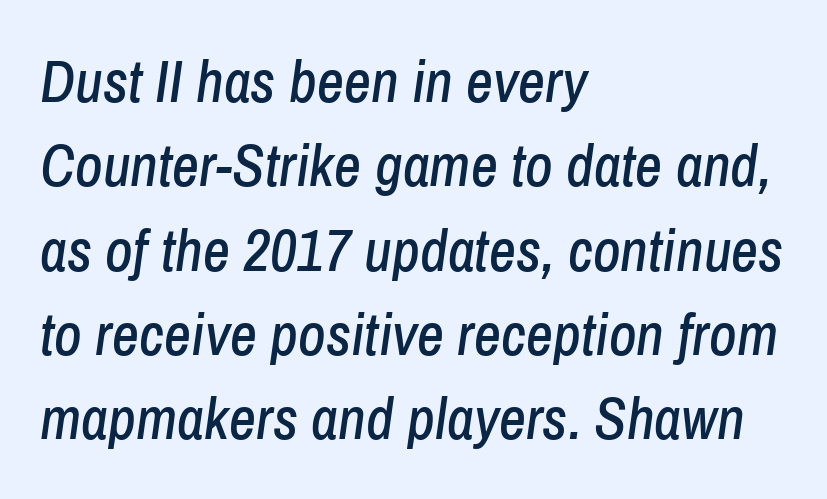
Posture: slanted. Each new line begins a customary step beneath the previous one. The rendering keeps characters at their native spacing. Line beginnings align vertically; line endings do not.
